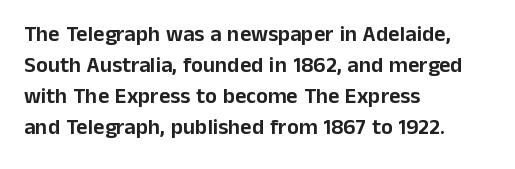
{"italic": "no", "underline": "no", "align": "left", "line_spacing": "normal", "line_spacing_ratio": 1.41, "letter_spacing": "normal", "letter_spacing_em": 0.0, "glyph_px": 22}
